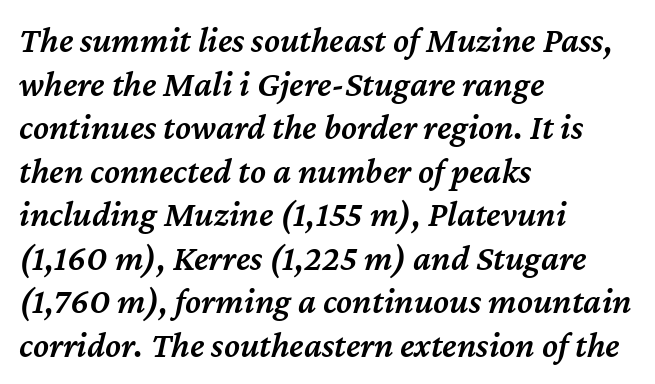
The image shows 36 px semibold type, italic (leaning right); set left-aligned, line spacing 1.21x, normal letter spacing, not underlined; medium stroke contrast and a medium x-height.
